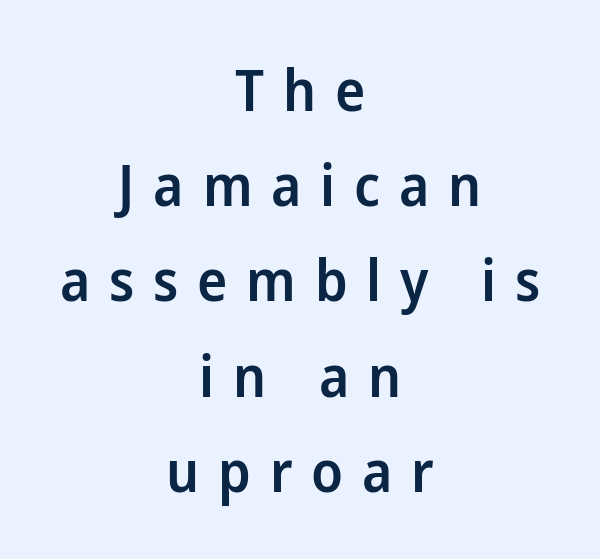
The image shows 57 px semibold sans-serif type, upright; set centered, normal line spacing (1.67x), unusually wide letter spacing (+0.33 em), not underlined; low stroke contrast and a medium x-height.
